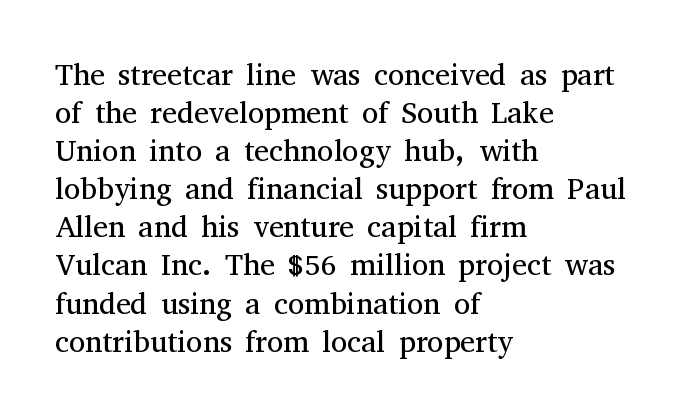
The image shows 30 px regular-weight serif type, upright; set left-aligned, normal line spacing (1.27x), normal letter spacing, not underlined; medium stroke contrast and a medium x-height.
